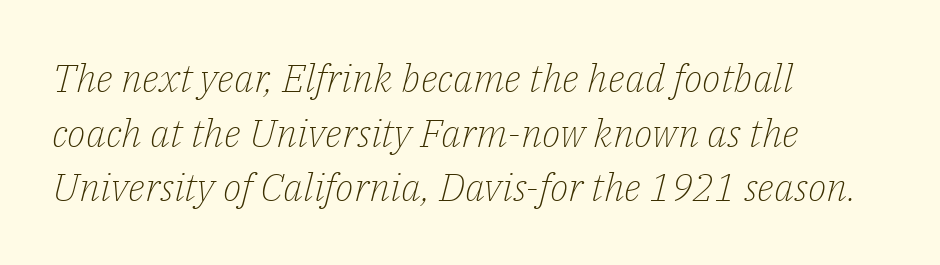
Observe the ordinary spacing: letters are neighbours, not strangers. Descender tails drop into unmarked territory. The whole block is typeset with a tilt. Unbolded letterforms with no extra heft.
